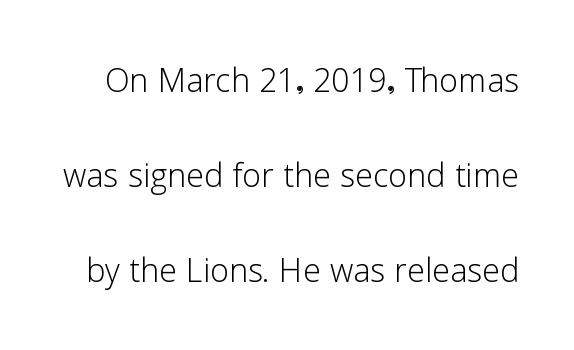
Does the lettering tilt? It doesn't — this is upright. Does extra space separate the letters? No, they use regular spacing. Descender tails drop into unmarked territory. Vertical stems look standard width or narrower in stroke.
